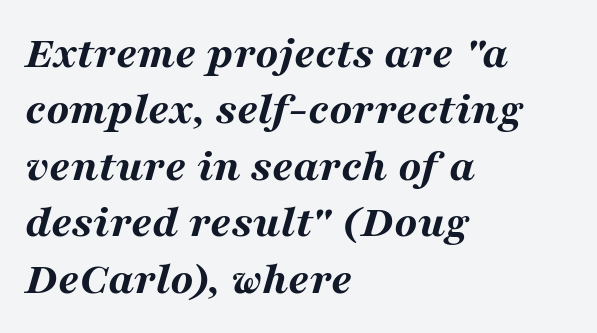
Q: Is the text bold? A: Yes.
Q: Is the text italic (slanted)? A: Yes, it leans right by about 16 degrees.
Q: Is the text underlined? A: No.
Q: How is the paragraph aligned? A: Left-aligned.
Q: Is the spacing between letters normal or unusually wide? A: Normal.
Q: Width (condensed, normal, or wide)? A: Wide.
Q: Stroke contrast? A: Medium.
Q: x-height? A: Medium.
Q: Monospaced? A: No.
